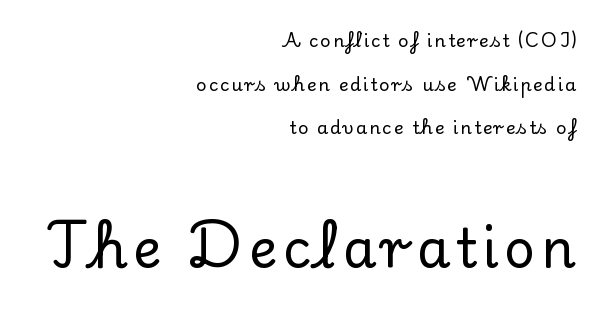
{"serif": "yes", "italic": "no", "width": "normal", "stroke_contrast": "low", "x_height": "small", "monospaced": "no", "underline": "no", "align": "right", "line_spacing": "loose", "line_spacing_ratio": 2.42, "larger_block": "second", "size_ratio": 3.0, "glyph_px": 54}
